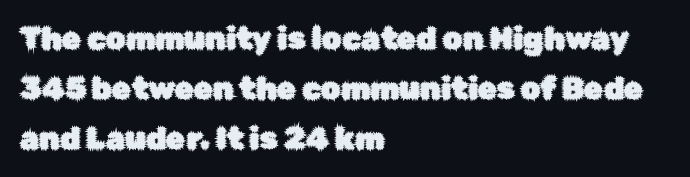
Serifs: no, the terminals of the letterforms are clean. Has an underline been added? It has not. The typography opts for an upright posture over an oblique one. The space between consecutive lines is moderate. A typesetter would call this proportional, since set widths differ per character.
